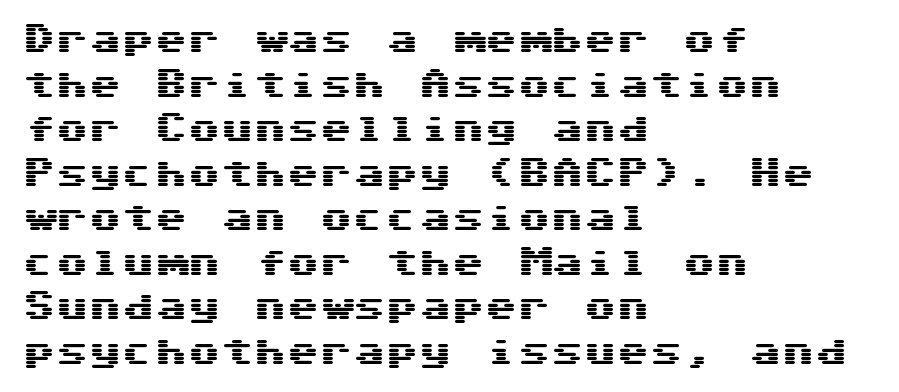
The image shows 33 px wide sans-serif type, upright; set left-aligned, normal line spacing (1.35x), normal letter spacing, not underlined; medium stroke contrast and a medium x-height.
